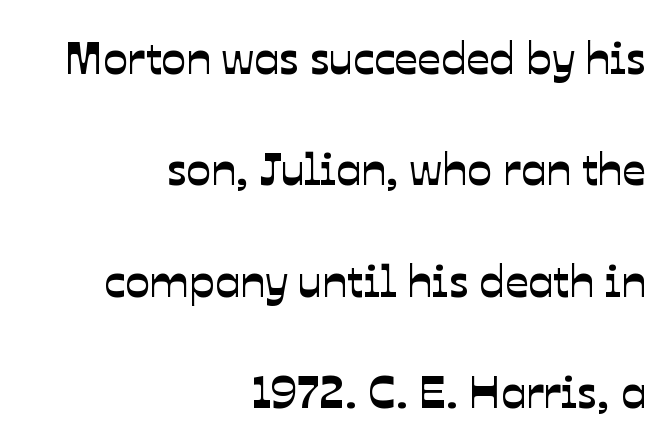
{"serif": "no", "width": "normal", "stroke_contrast": "low", "x_height": "medium", "monospaced": "no", "underline": "no", "align": "right", "line_spacing": "loose", "line_spacing_ratio": 2.42, "letter_spacing": "normal", "letter_spacing_em": 0.0, "glyph_px": 46}
